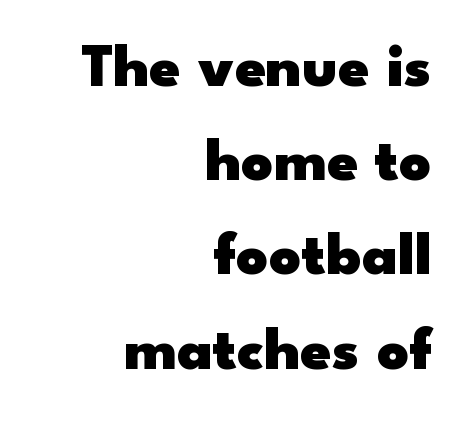
The rows are spaced the way most documents space them. Words float on clear page, feet unadorned. Stroke thickness is high; the sample reads as a true bold. In terms of letterform style, serifs are entirely absent. Leftover space on each line is placed entirely before the opening word. The rendering keeps characters at their native spacing.
